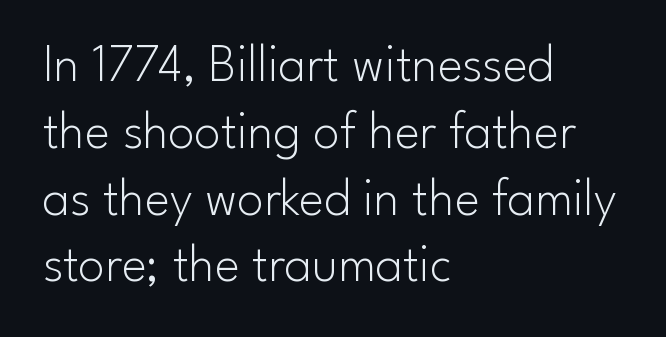
The image shows 53 px light sans-serif type, upright; set left-aligned, normal line spacing (1.26x), normal letter spacing, not underlined; low stroke contrast and a small x-height.
